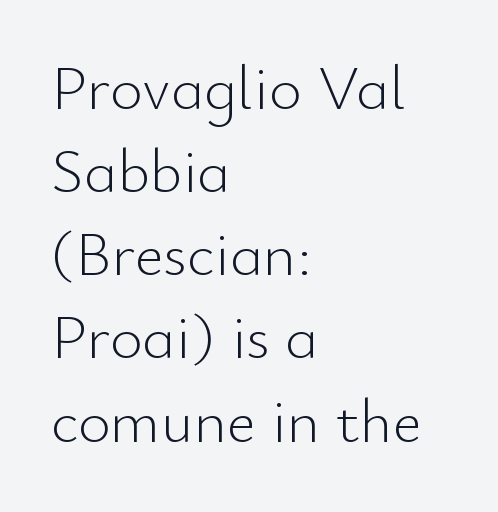
The image shows 63 px light sans-serif type, upright; set left-aligned, normal line spacing (1.32x), normal letter spacing, not underlined; low stroke contrast and a small x-height.
